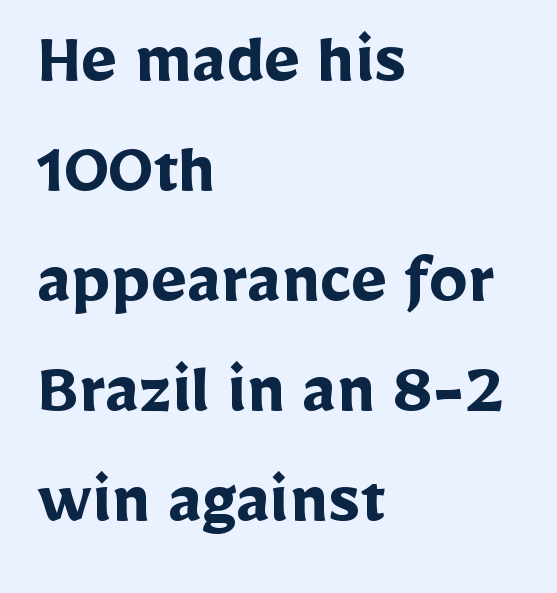
The image shows 77 px semibold sans-serif type, upright; set left-aligned, normal line spacing (1.43x), normal letter spacing, not underlined; low stroke contrast and a medium x-height.
